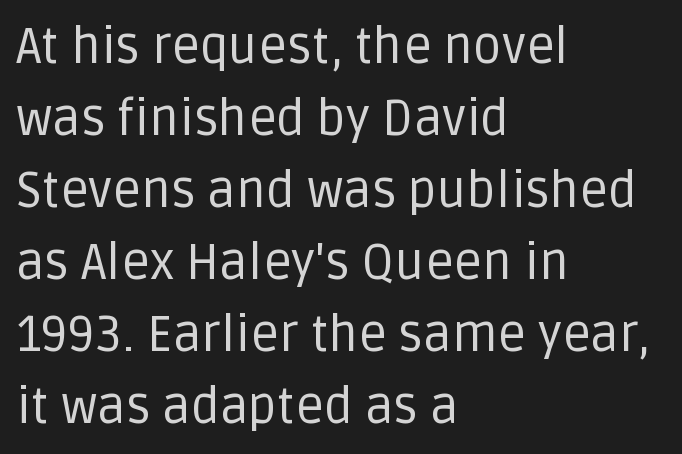
The rendering uses natural spacing where letterforms have individual widths. The space between consecutive lines is moderate. The weight would be labelled regular, book, light, or lighter still. I'd call this a sans setting — the letters go barefoot. Italic: no, the glyphs are upright roman. Just letters on the line, the space beneath them empty.
